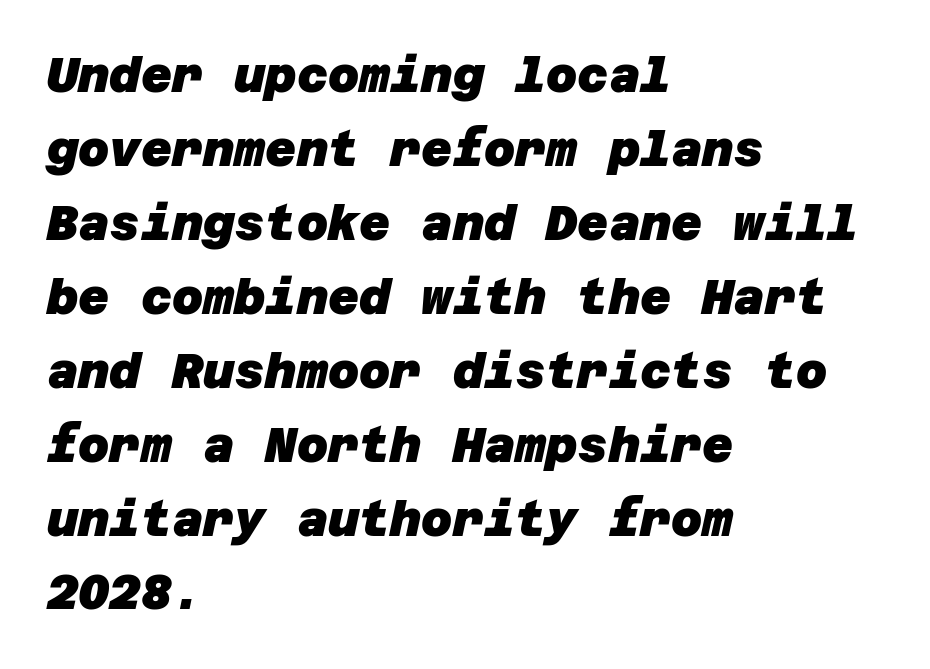
Q: Is the text bold? A: Yes.
Q: Is the typeface a serif or a sans-serif typeface? A: Sans-serif.
Q: Is the text underlined? A: No.
Q: How is the paragraph aligned? A: Left-aligned.
Q: Is the spacing between letters normal or unusually wide? A: Normal.
Q: Is the spacing between lines tight, normal or loose? A: Normal.
Q: Width (condensed, normal, or wide)? A: Normal.
Q: Stroke contrast? A: Low.
Q: x-height? A: Large.
